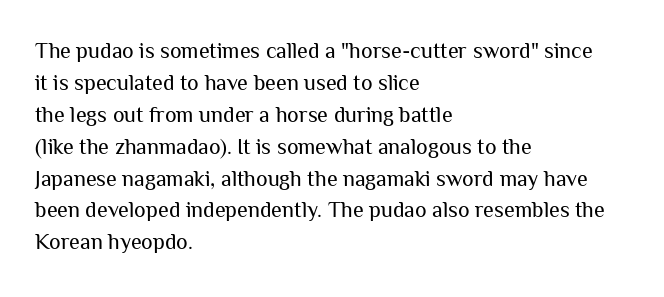
{"italic": "no", "bold": "no", "underline": "no", "align": "left", "line_spacing": "normal", "line_spacing_ratio": 1.45, "letter_spacing": "normal", "letter_spacing_em": 0.0, "glyph_px": 22}
